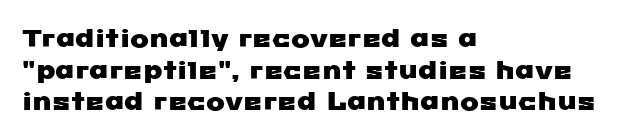
The ragged edge is on the right, which tells us the setting is flush left. Bare-footed words on every line. Regarding leading, the lines here are spaced in the standard way. Honestly, the letter spacing is just normal — you wouldn't notice it.
